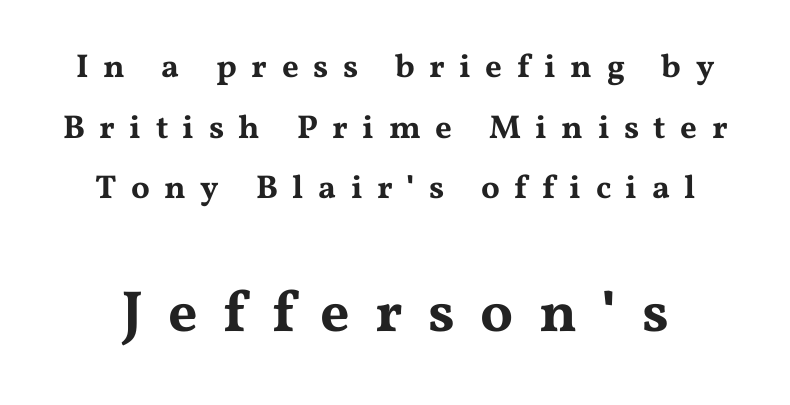
{"serif": "yes", "italic": "no", "width": "wide", "stroke_contrast": "medium", "x_height": "medium", "monospaced": "no", "underline": "no", "line_spacing_ratio": 1.84, "letter_spacing": "wide", "letter_spacing_em": 0.44, "larger_block": "second", "size_ratio": 1.76, "glyph_px": 58}
